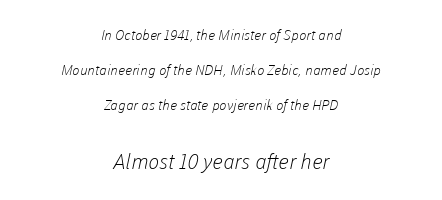
Q: Is the text bold? A: No.
Q: Is the text underlined? A: No.
Q: How is the paragraph aligned? A: Centered.
Q: Is the spacing between letters normal or unusually wide? A: Normal.
Q: Is the spacing between lines tight, normal or loose? A: Loose.
Q: Which block of text is set in a larger size, the first (top) or the second (bottom)? A: The second (bottom) one.
